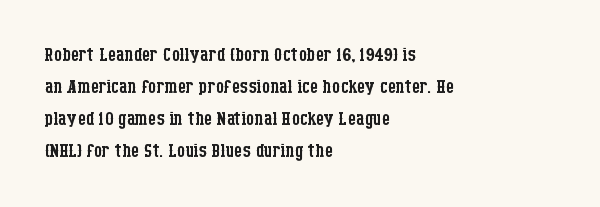
The image shows 26 px text type, upright; set left-aligned, line spacing 1.23x, normal letter spacing, not underlined.
